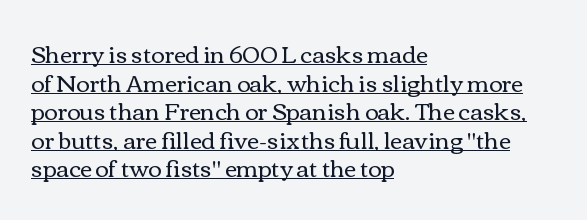
Between one letter and the next there's only the usual sliver of space. Leftover space on each line is placed entirely after the last word. The letters stand upright; this is a roman face. No heavy texture on the line: the type isn't bold. Underline: present.
